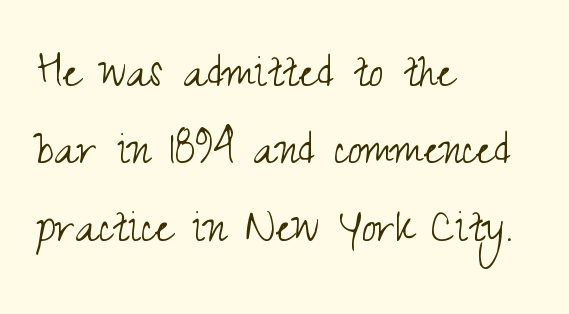
Q: Is the text bold? A: No.
Q: Is the text italic (slanted)? A: No, it is upright.
Q: Is the typeface a serif or a sans-serif typeface? A: Sans-serif.
Q: Is the text underlined? A: No.
Q: How is the paragraph aligned? A: Left-aligned.
Q: Is the spacing between letters normal or unusually wide? A: Normal.
Q: Is the spacing between lines tight, normal or loose? A: Normal.
Q: Width (condensed, normal, or wide)? A: Condensed.
Q: Stroke contrast? A: Medium.
Q: x-height? A: Small.
Q: Monospaced? A: No.
